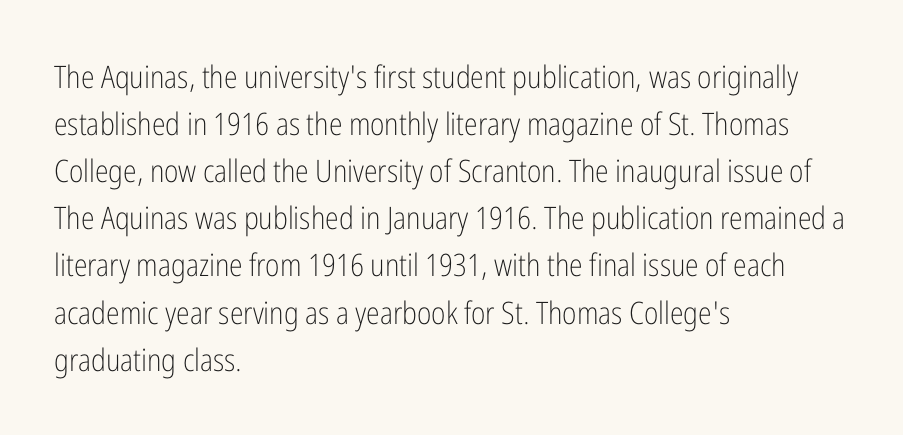
Q: Is the text bold? A: No.
Q: Is the text italic (slanted)? A: No, it is upright.
Q: Is the typeface a serif or a sans-serif typeface? A: Sans-serif.
Q: Is the text underlined? A: No.
Q: How is the paragraph aligned? A: Left-aligned.
Q: Is the spacing between letters normal or unusually wide? A: Normal.
Q: Is the spacing between lines tight, normal or loose? A: Normal.
Q: Width (condensed, normal, or wide)? A: Condensed.
Q: Stroke contrast? A: Low.
Q: x-height? A: Medium.
Q: Monospaced? A: No.
